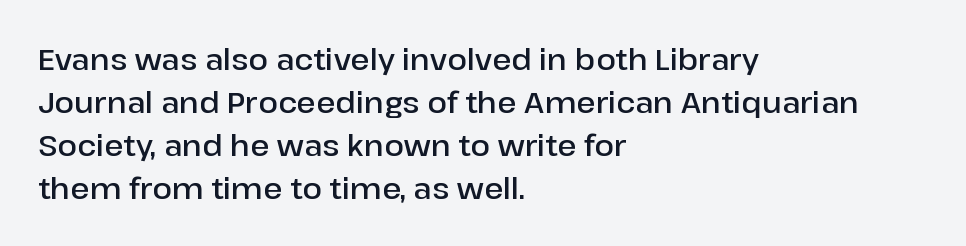
{"serif": "no", "italic": "no", "bold": "semi", "weight": "semibold", "width": "normal", "stroke_contrast": "low", "x_height": "medium", "monospaced": "no", "underline": "no", "align": "left", "line_spacing": "normal", "line_spacing_ratio": 1.48, "letter_spacing": "normal", "letter_spacing_em": 0.0, "glyph_px": 29}
